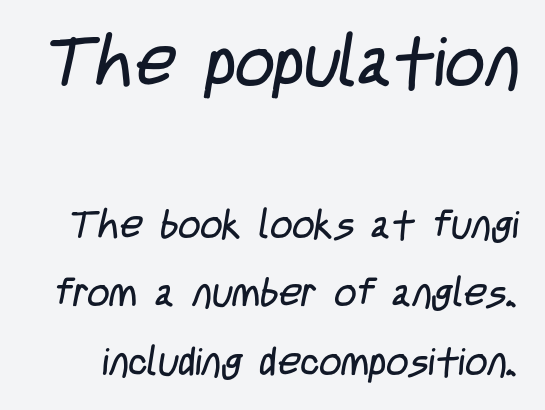
Think of a printed novel: that variable character pitch is what you see here. Honestly, there is no underline to notice here at all. Stroke mass is kept to a normal reading level or below. Between these two stacked blocks, the higher one wins on size. The letters sit at their default tracking, neither squeezed nor spread. Grotesque or geometric, the face here clearly has no serifs.
